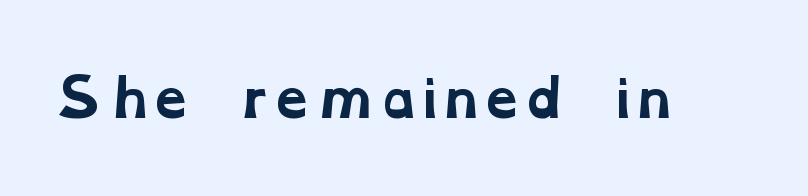
{"serif": "yes", "bold": "yes", "weight": "bold", "width": "wide", "stroke_contrast": "low", "x_height": "medium", "monospaced": "no", "underline": "no", "letter_spacing": "normal", "letter_spacing_em": 0.0, "glyph_px": 51}
